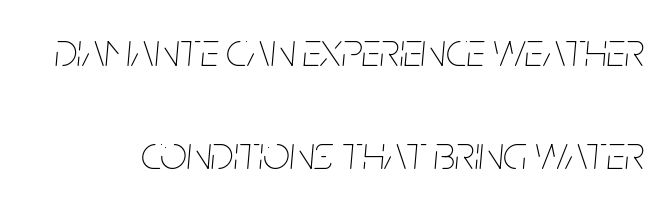
The glyphs are unaccompanied by any horizontal stroke below them. Stem width sits at or under what a default text font uses. The tracking reads as untouched default to a designer's eye. In terms of posture, this sample is oblique. Baseline-to-baseline distance is far greater than the letter height. Is this a fixed-width face? No — the glyphs have proportional, varying widths.
